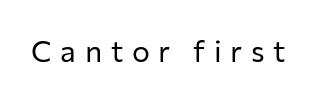
Q: Is the text bold? A: No.
Q: Is the text italic (slanted)? A: No, it is upright.
Q: Is the typeface a serif or a sans-serif typeface? A: Sans-serif.
Q: Is the text underlined? A: No.
Q: Is the spacing between letters normal or unusually wide? A: Unusually wide.
Q: Width (condensed, normal, or wide)? A: Normal.
Q: Stroke contrast? A: Low.
Q: x-height? A: Medium.
Q: Monospaced? A: No.
